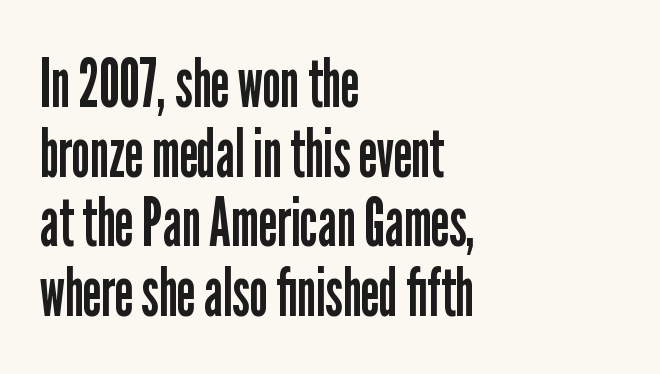
{"serif": "no", "italic": "no", "bold": "no", "weight": "regular", "width": "condensed", "stroke_contrast": "low", "x_height": "medium", "monospaced": "no", "underline": "no", "align": "left", "line_spacing": "tight", "line_spacing_ratio": 1.01, "letter_spacing": "normal", "letter_spacing_em": 0.0, "glyph_px": 69}
